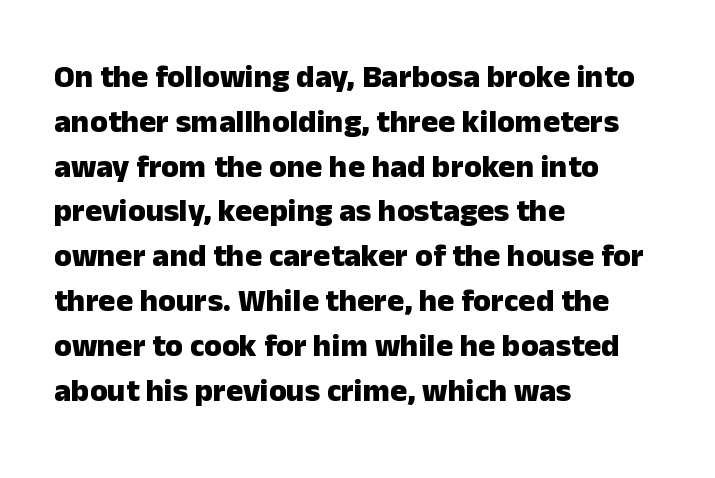
Q: Is the text bold? A: Yes.
Q: Is the text italic (slanted)? A: No, it is upright.
Q: Is the typeface a serif or a sans-serif typeface? A: Sans-serif.
Q: Is the text underlined? A: No.
Q: How is the paragraph aligned? A: Left-aligned.
Q: Is the spacing between letters normal or unusually wide? A: Normal.
Q: Is the spacing between lines tight, normal or loose? A: Normal.
Q: Width (condensed, normal, or wide)? A: Normal.
Q: Stroke contrast? A: Low.
Q: x-height? A: Medium.
Q: Monospaced? A: No.
